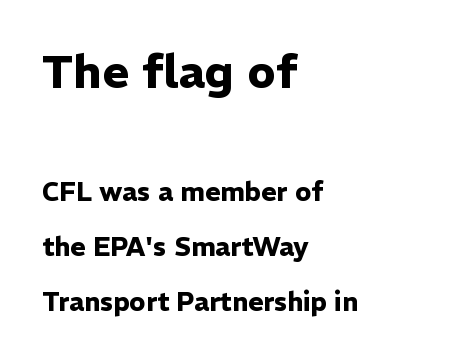
No feet cap the strokes, marking this as sans-serif type. You could not count columns in this text — the font is proportionally spaced. Each glyph is drawn with heavy, bold strokes. Letter spacing: default. Each new line begins a long way beneath the previous one. Unmarked baselines from the first word to the last.
